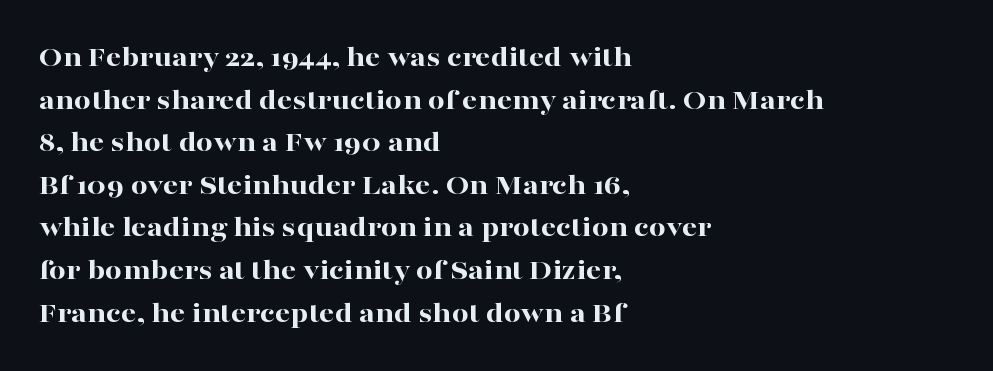
Unlike a clean sans, this face finishes its strokes with serifs. You could call the tracking neutral — neither tight nor loose. No word sits above an underline. Here the designer chose a conventional face with non-uniform glyph widths. Emphasis by weight is at full strength: bold. The text block is weighted toward the left margin, trailing off unevenly rightward.
